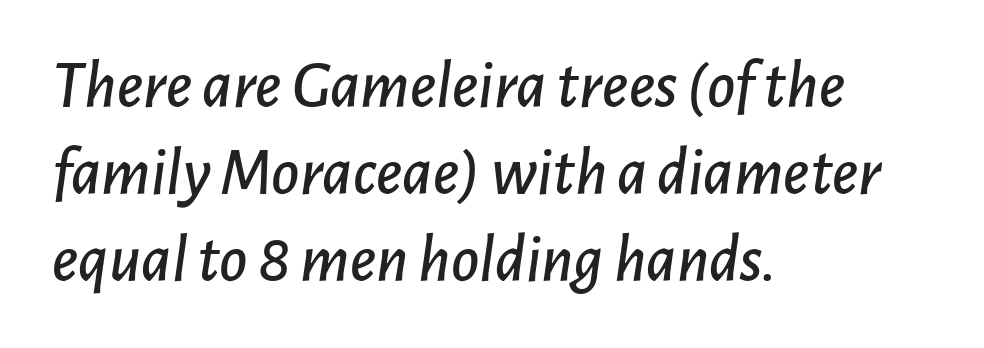
The image shows 68 px text type, italic (leaning right); set left-aligned, normal line spacing (1.28x), normal letter spacing, not underlined; low stroke contrast and a medium x-height.
